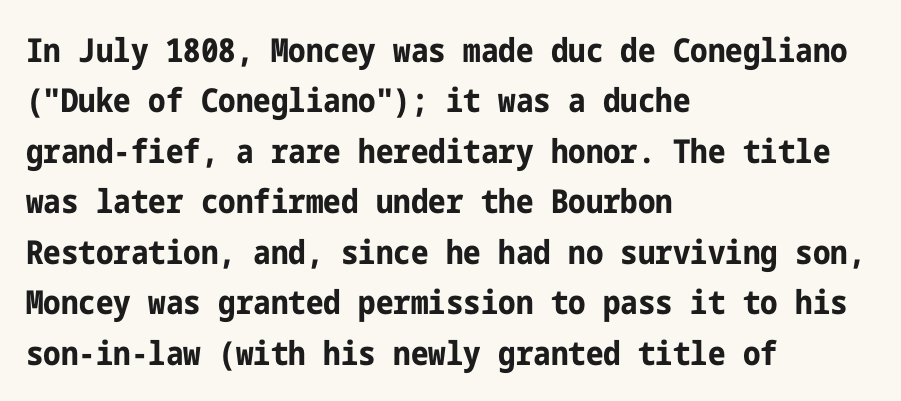
The image shows 33 px bold, condensed sans-serif type, upright; set left-aligned, normal line spacing (1.53x), normal letter spacing, not underlined; low stroke contrast and a medium x-height.
